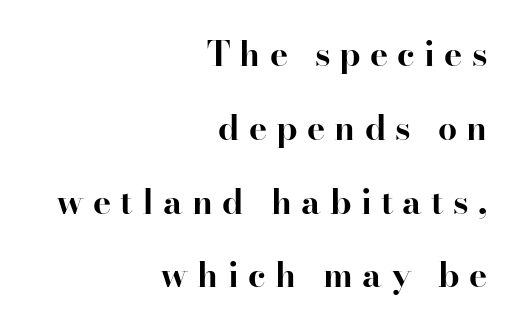
{"serif": "yes", "italic": "no", "bold": "yes", "weight": "bold", "width": "normal", "stroke_contrast": "high", "x_height": "small", "monospaced": "no", "underline": "no", "align": "right", "line_spacing": "loose", "line_spacing_ratio": 2.17, "letter_spacing": "wide", "letter_spacing_em": 0.27, "glyph_px": 34}
